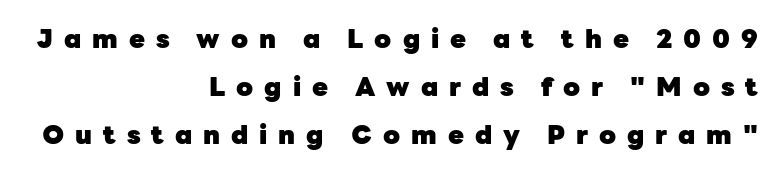
Honestly, there is no underline to notice here at all. The specimen reads as upright at a glance. Each line ends at the same right margin while the left side varies. This is heavy type, rendered in bold. You could only call the tracking loose — the letters float apart.
